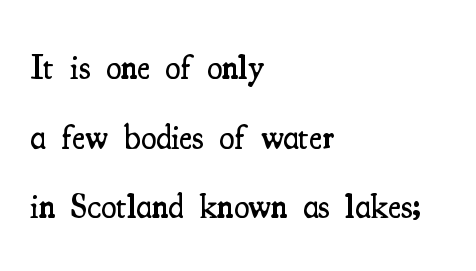
{"serif": "yes", "italic": "no", "bold": "semi", "weight": "semibold", "width": "condensed", "stroke_contrast": "medium", "x_height": "small", "monospaced": "no", "underline": "no", "align": "left", "line_spacing": "loose", "line_spacing_ratio": 1.99, "letter_spacing": "normal", "letter_spacing_em": 0.0, "glyph_px": 35}
